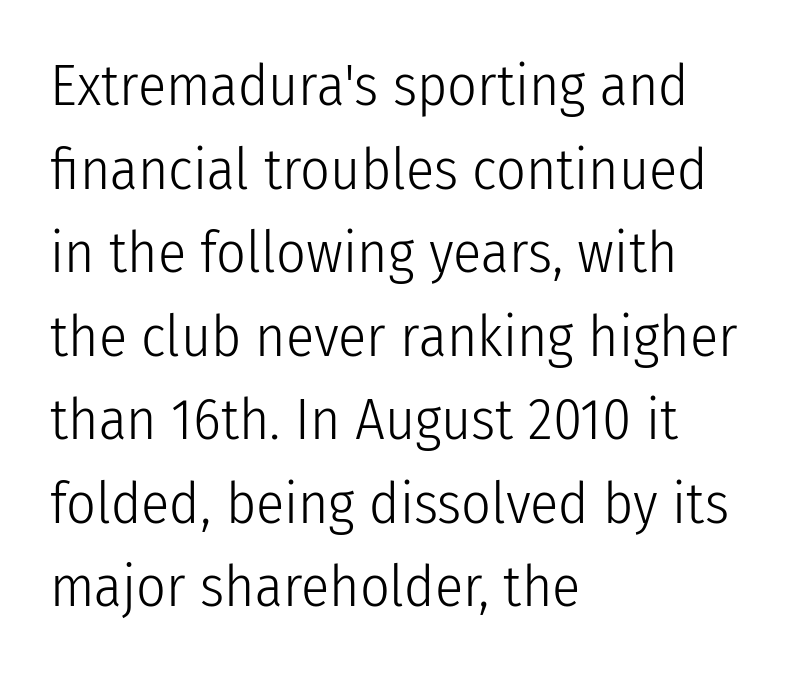
{"serif": "no", "italic": "no", "bold": "no", "weight": "light", "width": "condensed", "stroke_contrast": "low", "x_height": "medium", "monospaced": "no", "underline": "no", "align": "left", "line_spacing": "normal", "line_spacing_ratio": 1.44, "letter_spacing": "normal", "letter_spacing_em": 0.0, "glyph_px": 58}
